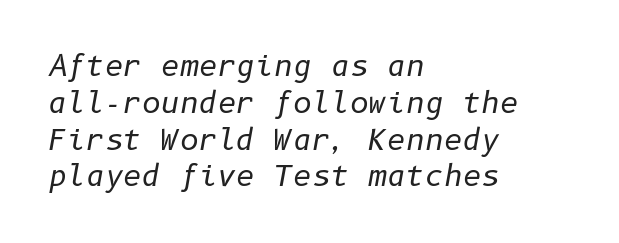
Short note: letters normally spaced. Is the type heavy? It reads as light-to-regular instead. Rows of type keep a routine distance in the vertical direction. Quick note: underline off. Does the lettering tilt? It does — this is italic.
